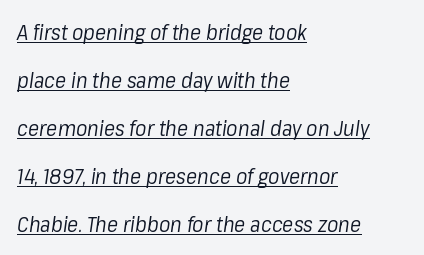
{"italic": "yes", "lean": "right", "slant_degrees": 8, "bold": "no", "underline": "yes", "align": "left", "line_spacing": "loose", "line_spacing_ratio": 2.28, "letter_spacing": "normal", "letter_spacing_em": 0.0, "glyph_px": 21}
